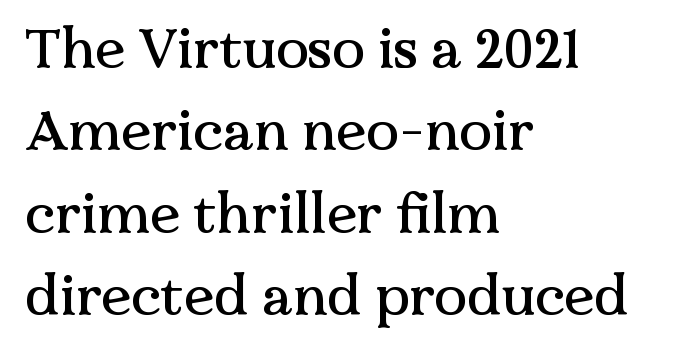
The image shows 55 px serif type, upright; set left-aligned, normal line spacing (1.5x), normal letter spacing, not underlined; medium stroke contrast and a medium x-height.
